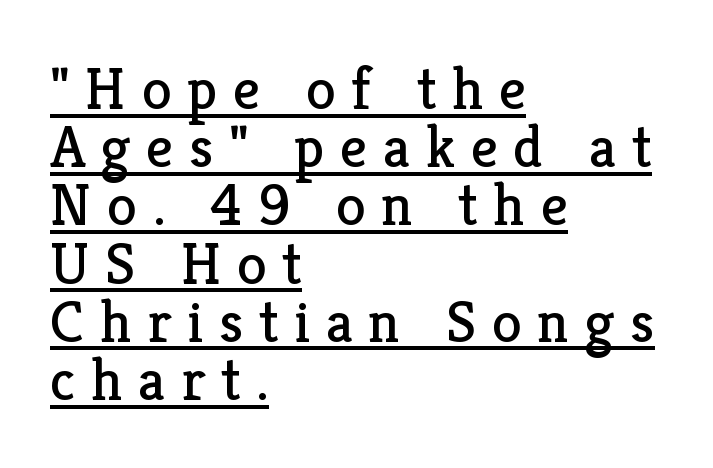
Q: Is the text bold? A: No.
Q: Is the text italic (slanted)? A: No, it is upright.
Q: Is the typeface a serif or a sans-serif typeface? A: Serif.
Q: Is the text underlined? A: Yes.
Q: How is the paragraph aligned? A: Left-aligned.
Q: Is the spacing between letters normal or unusually wide? A: Unusually wide.
Q: Is the spacing between lines tight, normal or loose? A: Tight.
Q: Width (condensed, normal, or wide)? A: Normal.
Q: Stroke contrast? A: Low.
Q: x-height? A: Medium.
Q: Monospaced? A: No.
